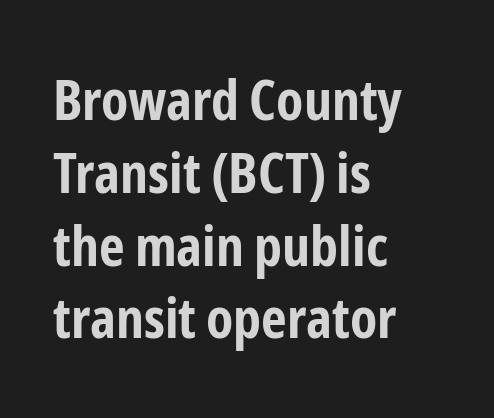
The image shows 56 px bold, condensed sans-serif type, upright; set left-aligned, normal line spacing (1.3x), normal letter spacing, not underlined; low stroke contrast and a medium x-height.
